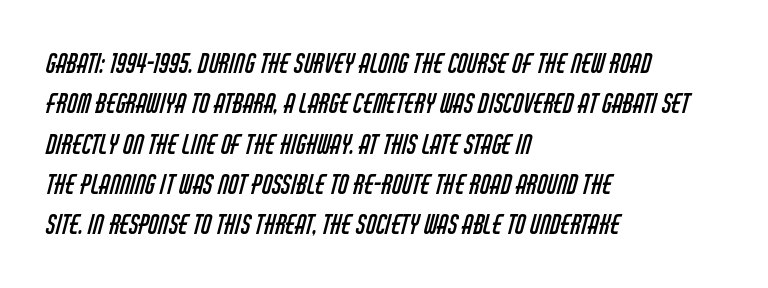
Q: Is the text bold? A: No.
Q: Is the text underlined? A: No.
Q: How is the paragraph aligned? A: Left-aligned.
Q: Is the spacing between letters normal or unusually wide? A: Normal.
Q: Is the spacing between lines tight, normal or loose? A: Normal.
